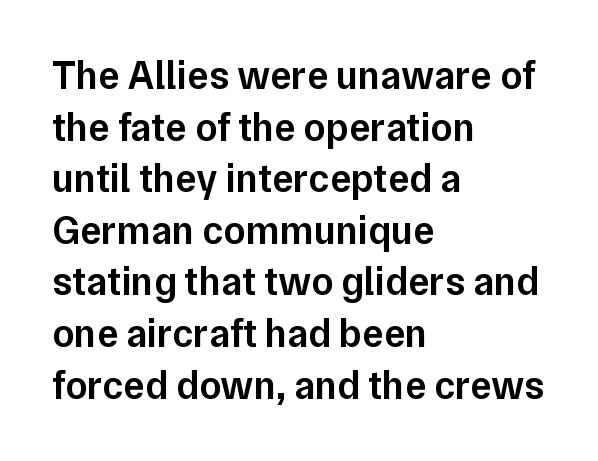
Honestly, the row spacing looks completely unremarkable. This sample is left-justified, so line endings fall wherever the words run out. Honestly, the letter spacing is just normal — you wouldn't notice it. The font family rendered here belongs to the sans-serif group. A roman cut, with each character standing at attention. Bare-footed words on every line.
